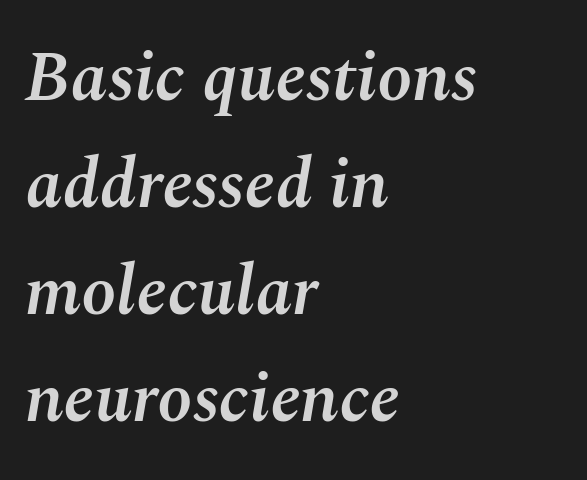
{"italic": "yes", "lean": "right", "slant_degrees": 10, "bold": "semi", "weight": "semibold", "width": "normal", "stroke_contrast": "medium", "x_height": "medium", "monospaced": "no", "underline": "no", "align": "left", "line_spacing": "normal", "line_spacing_ratio": 1.53, "letter_spacing": "normal", "letter_spacing_em": 0.0, "glyph_px": 70}
